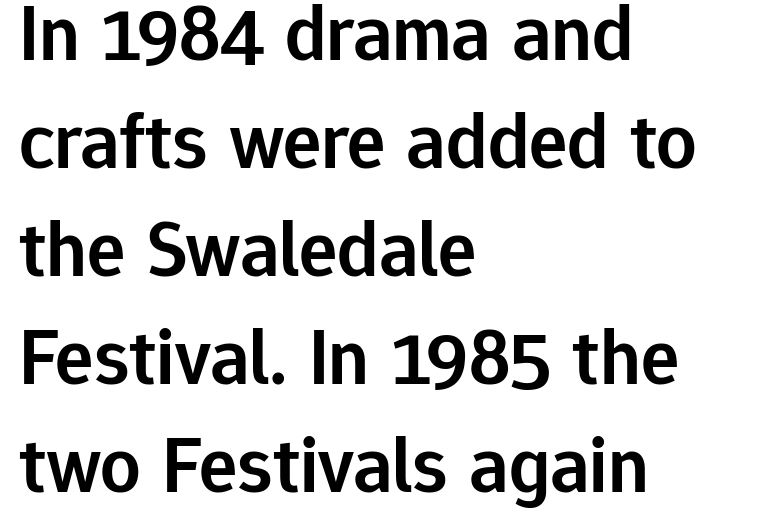
The font's upright variant was chosen for this text. Spacing verdict: proportional, widths tailored to each character. Observe the ordinary spacing: letters are neighbours, not strangers. This is moderately heavy type, rendered in semibold. Bare-footed words on every line. One glance says typical: line gaps are just what's usual.
